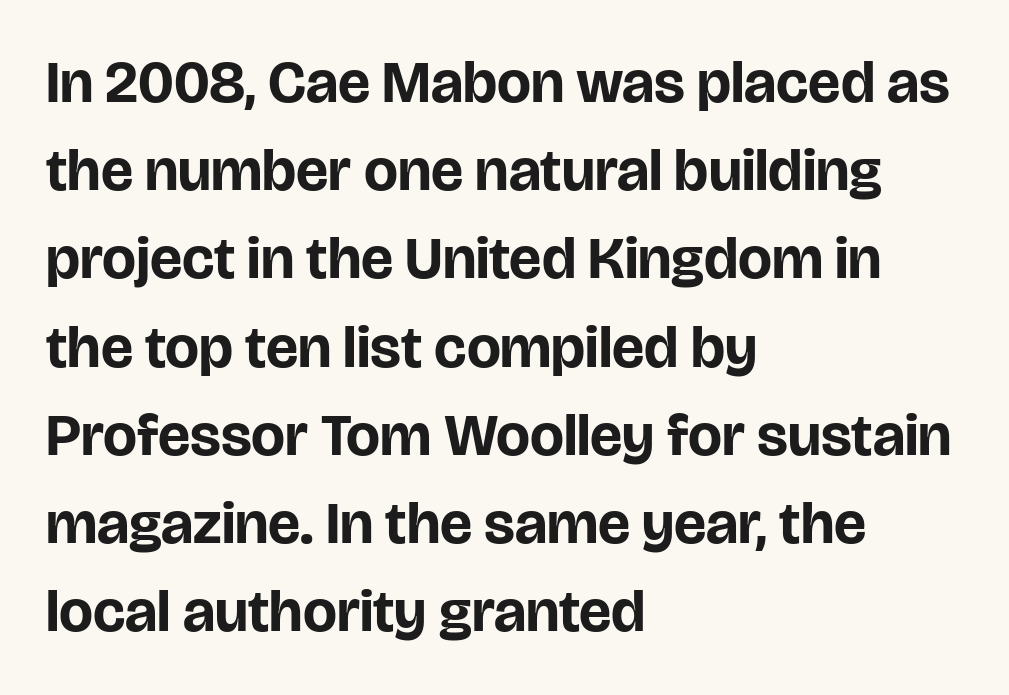
{"serif": "no", "italic": "no", "bold": "yes", "weight": "bold", "width": "normal", "stroke_contrast": "low", "x_height": "large", "monospaced": "no", "underline": "no", "align": "left", "line_spacing": "normal", "line_spacing_ratio": 1.47, "letter_spacing": "normal", "letter_spacing_em": 0.0, "glyph_px": 60}
